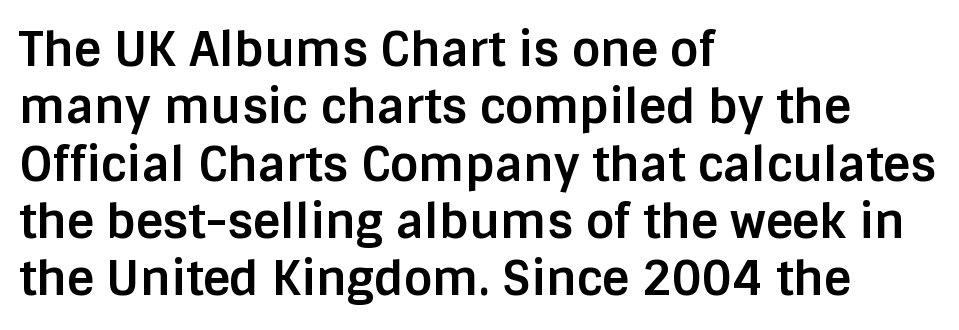
The image shows 47 px bold sans-serif type, upright; set left-aligned, line spacing 1.22x, normal letter spacing, not underlined; low stroke contrast and a large x-height.
